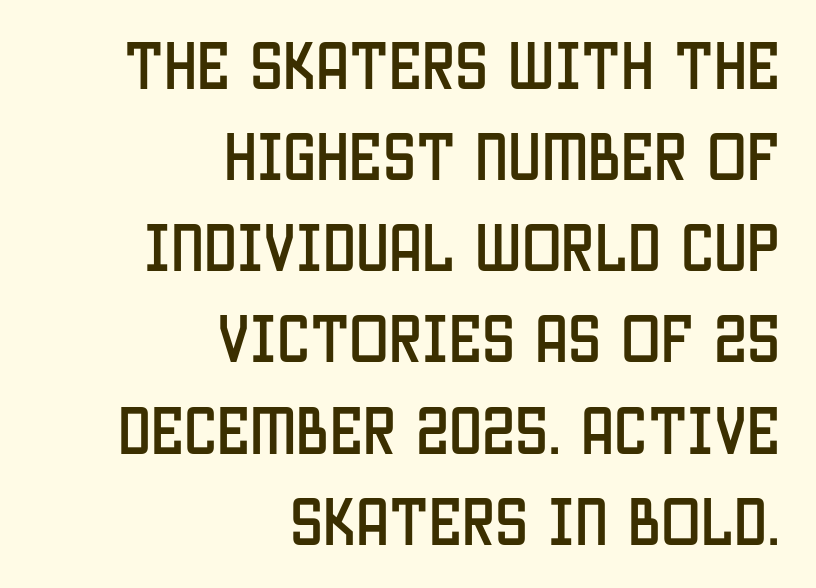
{"serif": "no", "italic": "no", "width": "condensed", "stroke_contrast": "low", "x_height": "large", "monospaced": "no", "underline": "no", "align": "right", "line_spacing_ratio": 1.72, "letter_spacing": "normal", "letter_spacing_em": 0.0, "glyph_px": 53}
